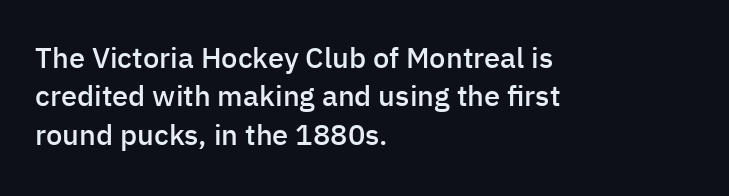
{"serif": "no", "italic": "no", "bold": "semi", "weight": "semibold", "width": "normal", "stroke_contrast": "low", "x_height": "medium", "monospaced": "no", "underline": "no", "align": "left", "line_spacing": "normal", "line_spacing_ratio": 1.32, "letter_spacing": "normal", "letter_spacing_em": 0.0, "glyph_px": 29}
